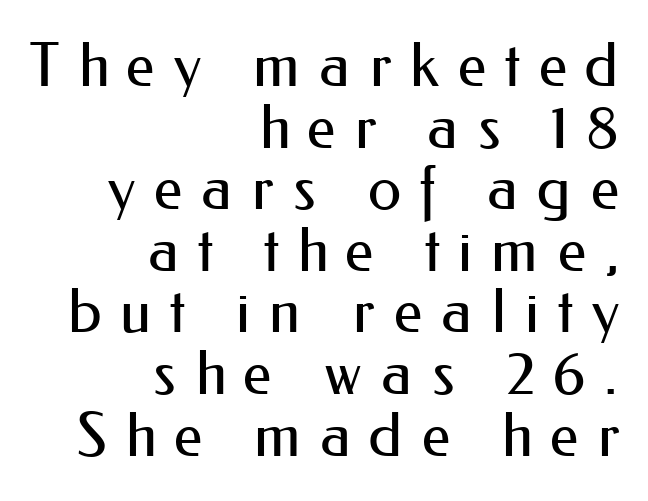
Q: Is the text bold? A: No.
Q: Is the text italic (slanted)? A: No, it is upright.
Q: Is the typeface a serif or a sans-serif typeface? A: Sans-serif.
Q: Is the text underlined? A: No.
Q: How is the paragraph aligned? A: Right-aligned.
Q: Is the spacing between letters normal or unusually wide? A: Unusually wide.
Q: Is the spacing between lines tight, normal or loose? A: Tight.
Q: Width (condensed, normal, or wide)? A: Normal.
Q: Stroke contrast? A: Medium.
Q: x-height? A: Small.
Q: Monospaced? A: No.
